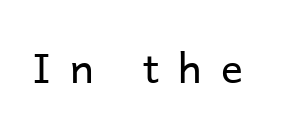
{"serif": "no", "italic": "no", "bold": "no", "weight": "regular", "width": "normal", "stroke_contrast": "low", "x_height": "medium", "monospaced": "no", "underline": "no", "letter_spacing": "wide", "letter_spacing_em": 0.46, "glyph_px": 41}
